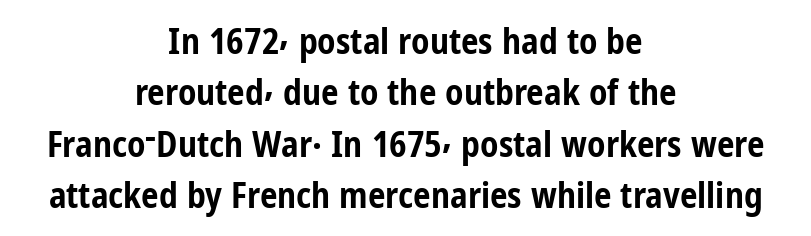
Q: Is the text bold? A: Yes.
Q: Is the text italic (slanted)? A: No, it is upright.
Q: Is the typeface a serif or a sans-serif typeface? A: Sans-serif.
Q: Is the text underlined? A: No.
Q: How is the paragraph aligned? A: Centered.
Q: Is the spacing between letters normal or unusually wide? A: Normal.
Q: Is the spacing between lines tight, normal or loose? A: Normal.
Q: Width (condensed, normal, or wide)? A: Condensed.
Q: Stroke contrast? A: Low.
Q: x-height? A: Medium.
Q: Monospaced? A: No.
